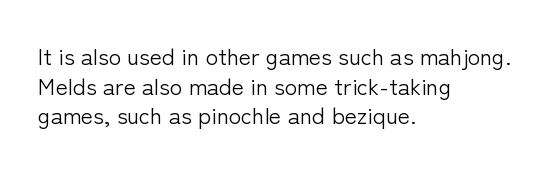
The lines sit at an ordinary, default distance from one another. The rag falls on the right side of this text block. The characters are drawn with everyday or finer stroke widths. Descender tails drop into unmarked territory.
